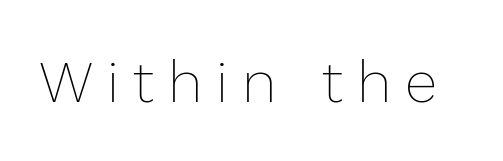
{"italic": "no", "bold": "no", "weight": "thin", "width": "normal", "stroke_contrast": "low", "x_height": "medium", "monospaced": "no", "underline": "no", "letter_spacing": "wide", "letter_spacing_em": 0.24, "glyph_px": 59}
